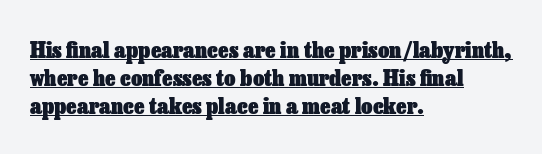
Q: Is the text bold? A: Yes.
Q: Is the text italic (slanted)? A: No, it is upright.
Q: Is the text underlined? A: Yes.
Q: How is the paragraph aligned? A: Left-aligned.
Q: Is the spacing between letters normal or unusually wide? A: Normal.
Q: Is the spacing between lines tight, normal or loose? A: Normal.
